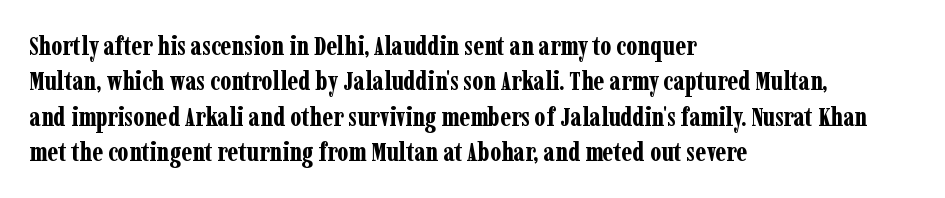
The image shows 27 px bold type, upright; set left-aligned, normal line spacing (1.31x), normal letter spacing, not underlined.
